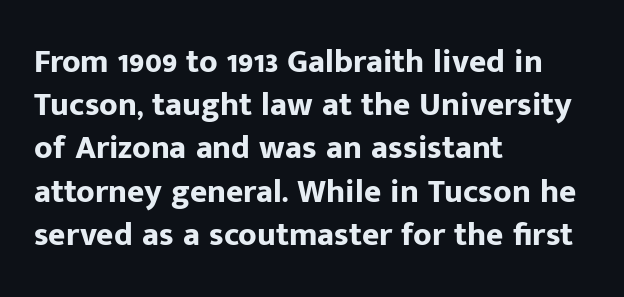
The image shows 33 px bold sans-serif type, upright; set left-aligned, normal line spacing (1.31x), normal letter spacing, not underlined; low stroke contrast and a medium x-height.
